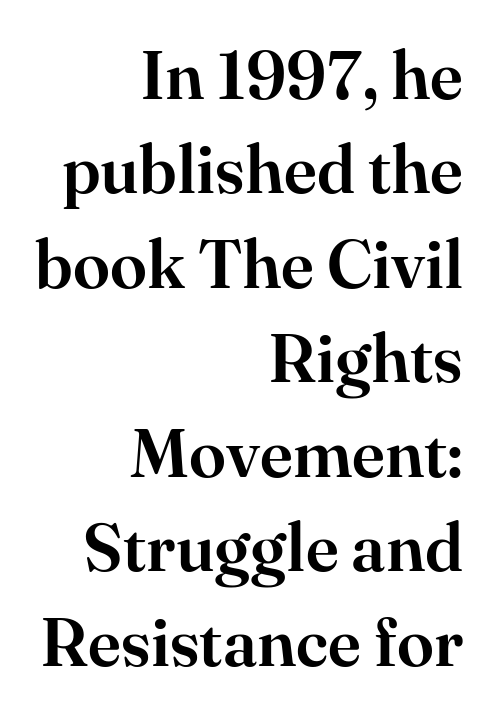
The image shows 67 px serif type, upright; set right-aligned, normal line spacing (1.41x), normal letter spacing, not underlined; high stroke contrast and a small x-height.
